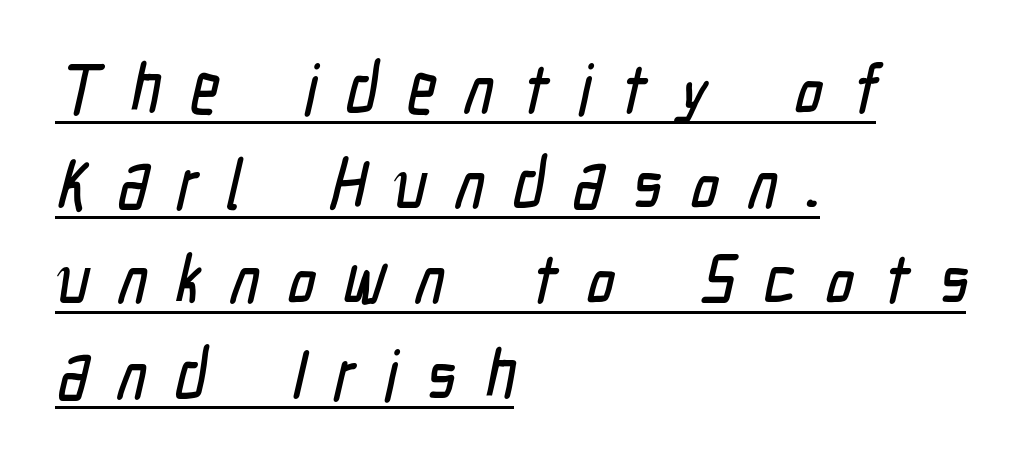
Q: Is the typeface a serif or a sans-serif typeface? A: Sans-serif.
Q: Is the text underlined? A: Yes.
Q: How is the paragraph aligned? A: Left-aligned.
Q: Is the spacing between letters normal or unusually wide? A: Unusually wide.
Q: Is the spacing between lines tight, normal or loose? A: Normal.
Q: Width (condensed, normal, or wide)? A: Condensed.
Q: Stroke contrast? A: Low.
Q: x-height? A: Medium.
Q: Monospaced? A: No.
